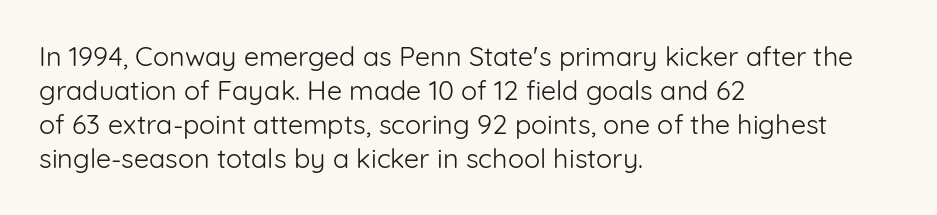
The image shows 27 px text type, upright; set left-aligned, normal line spacing (1.26x), normal letter spacing, not underlined.
